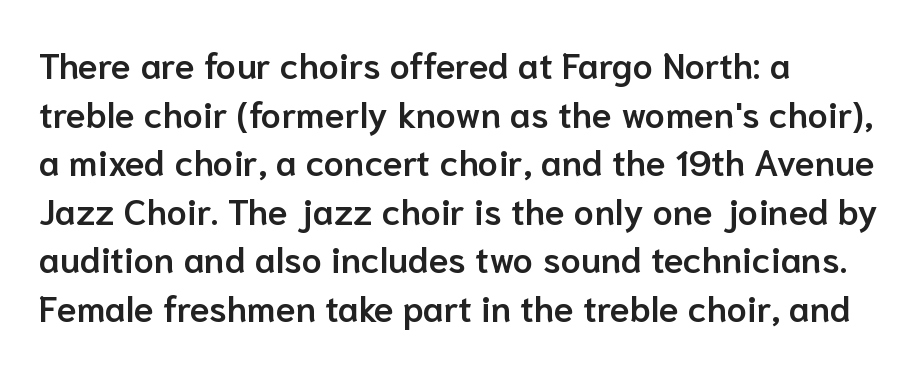
Letters rest on an invisible, unmarked baseline. No italicization has been applied; the sample stays upright. This rendering uses left alignment, leaving the right contour irregular. These lines carry some extra weight — a demibold, not a full bold.
